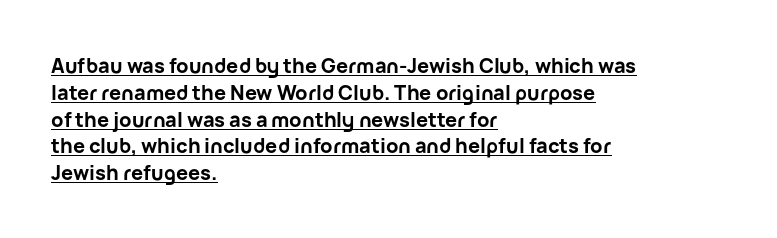
The image shows 20 px bold type, upright; set left-aligned, normal line spacing (1.34x), normal letter spacing, underlined.
